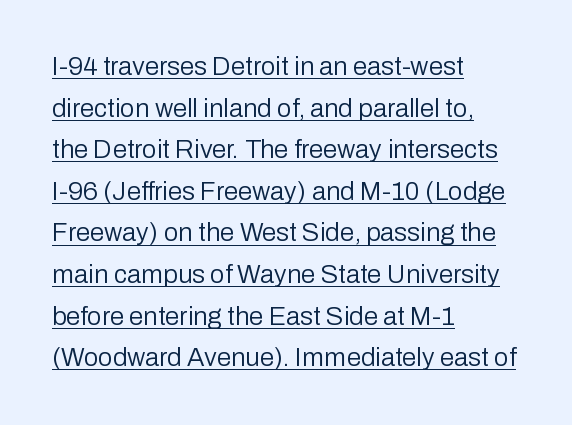
{"italic": "no", "bold": "no", "underline": "yes", "align": "left", "line_spacing": "normal", "line_spacing_ratio": 1.6, "letter_spacing": "normal", "letter_spacing_em": 0.0, "glyph_px": 26}
